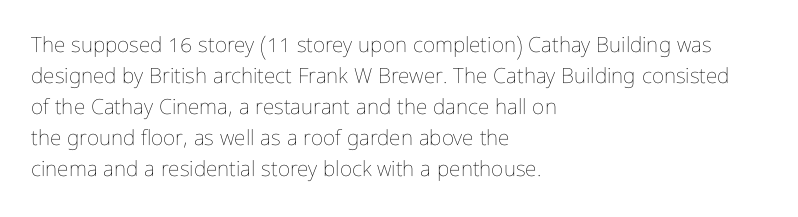
The image shows 21 px text type, upright; set left-aligned, normal line spacing (1.48x), normal letter spacing, not underlined.
